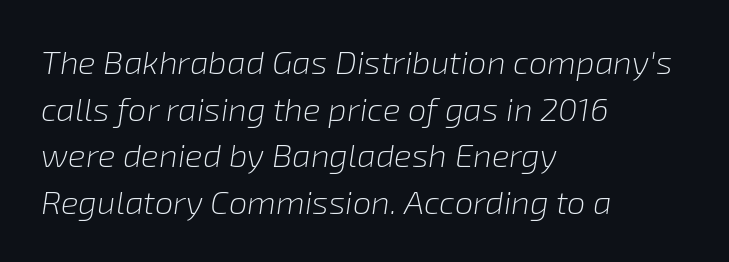
Q: Is the text bold? A: No.
Q: Is the text italic (slanted)? A: Yes, it leans right by about 8 degrees.
Q: Is the text underlined? A: No.
Q: How is the paragraph aligned? A: Left-aligned.
Q: Is the spacing between letters normal or unusually wide? A: Normal.
Q: Is the spacing between lines tight, normal or loose? A: Normal.
Q: Width (condensed, normal, or wide)? A: Normal.
Q: Stroke contrast? A: Low.
Q: x-height? A: Medium.
Q: Monospaced? A: No.
